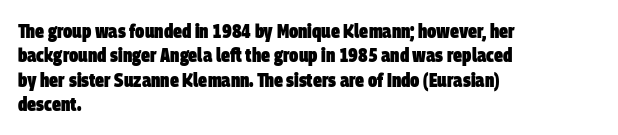
This sample uses plain, unmodified letter spacing. Words float on clear page, feet unadorned. Students, this is bold: see how much ink each stroke carries. The lines in this sample share a left origin and differ only in where they stop.
